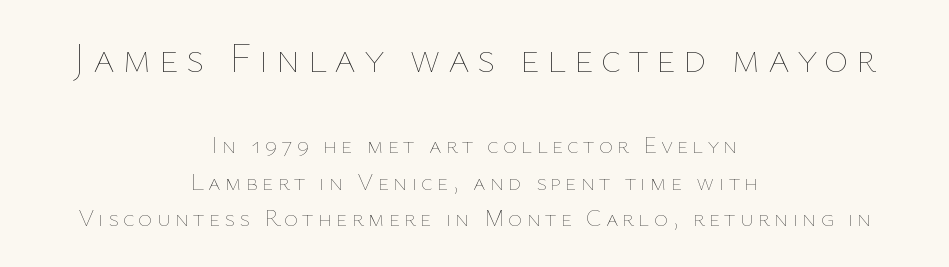
Check under the words: just untouched page. Is the type heavy? It reads as light-to-regular instead. Note the varied advance widths — an 'i' is clearly narrower than an 'm'. Italic: no, the glyphs are upright roman. A centered setting, common on invitations and titles, is used for this passage.
